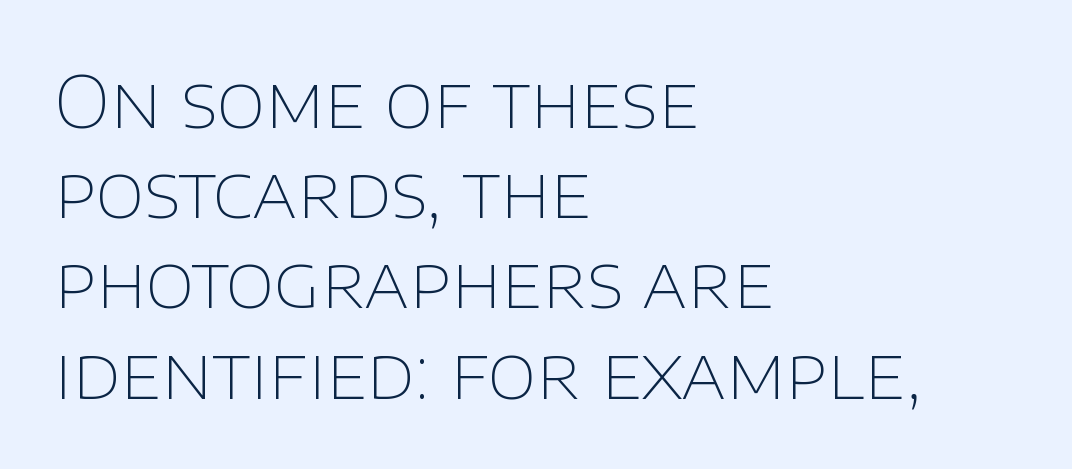
The image shows 71 px thin sans-serif type, upright; set left-aligned, normal line spacing (1.27x), normal letter spacing, not underlined; low stroke contrast and a large x-height.
